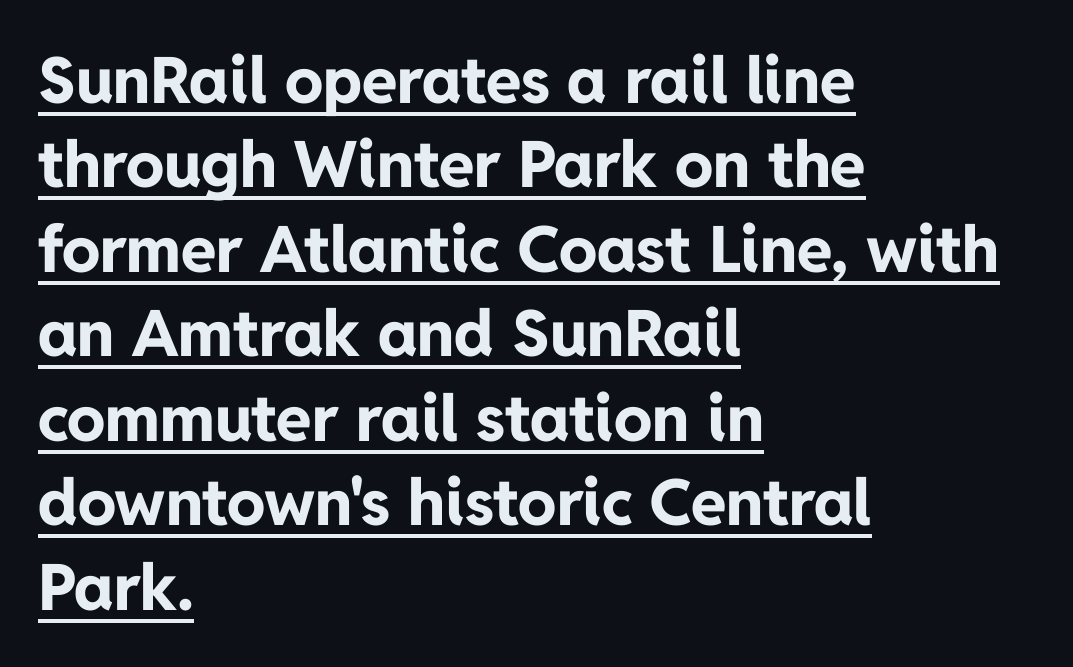
{"serif": "no", "italic": "no", "bold": "yes", "weight": "bold", "width": "normal", "stroke_contrast": "low", "x_height": "medium", "monospaced": "no", "underline": "yes", "align": "left", "line_spacing": "normal", "line_spacing_ratio": 1.32, "letter_spacing": "normal", "letter_spacing_em": 0.0, "glyph_px": 64}
